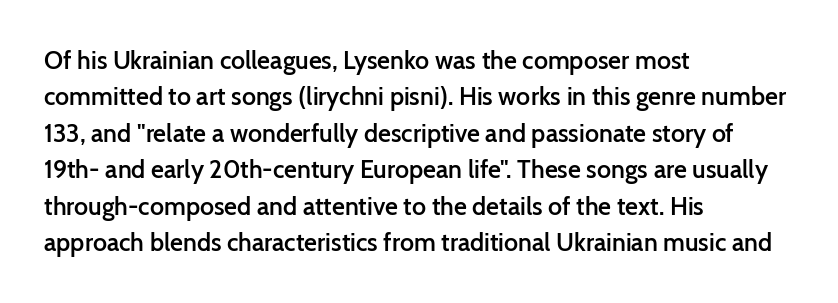
Q: Is the text bold? A: Semi-bold.
Q: Is the text italic (slanted)? A: No, it is upright.
Q: Is the text underlined? A: No.
Q: How is the paragraph aligned? A: Left-aligned.
Q: Is the spacing between letters normal or unusually wide? A: Normal.
Q: Is the spacing between lines tight, normal or loose? A: Normal.
